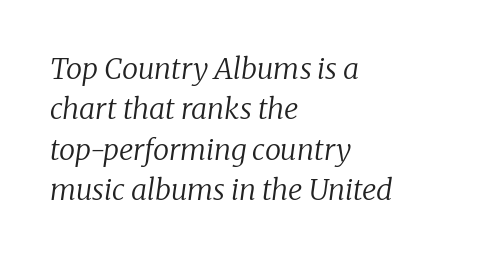
Q: Is the text bold? A: No.
Q: Is the text italic (slanted)? A: Yes, it leans right by about 8 degrees.
Q: Is the typeface a serif or a sans-serif typeface? A: Serif.
Q: Is the text underlined? A: No.
Q: How is the paragraph aligned? A: Left-aligned.
Q: Is the spacing between letters normal or unusually wide? A: Normal.
Q: Is the spacing between lines tight, normal or loose? A: Normal.
Q: Width (condensed, normal, or wide)? A: Normal.
Q: Stroke contrast? A: Low.
Q: x-height? A: Medium.
Q: Monospaced? A: No.
